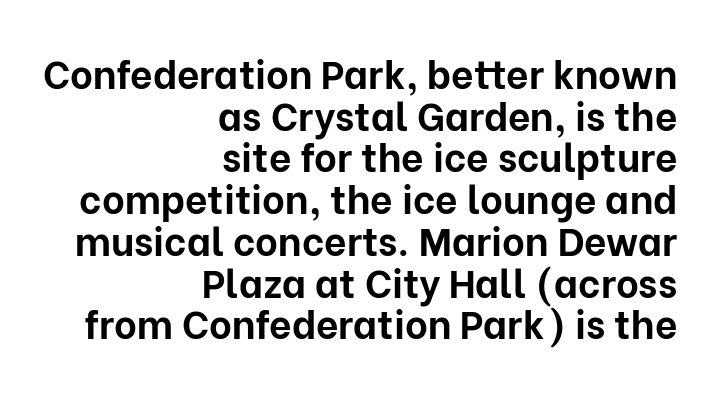
Q: Is the text bold? A: Yes.
Q: Is the text italic (slanted)? A: No, it is upright.
Q: Is the typeface a serif or a sans-serif typeface? A: Sans-serif.
Q: Is the text underlined? A: No.
Q: How is the paragraph aligned? A: Right-aligned.
Q: Is the spacing between letters normal or unusually wide? A: Normal.
Q: Is the spacing between lines tight, normal or loose? A: Tight.
Q: Width (condensed, normal, or wide)? A: Normal.
Q: Stroke contrast? A: Low.
Q: x-height? A: Medium.
Q: Monospaced? A: No.
